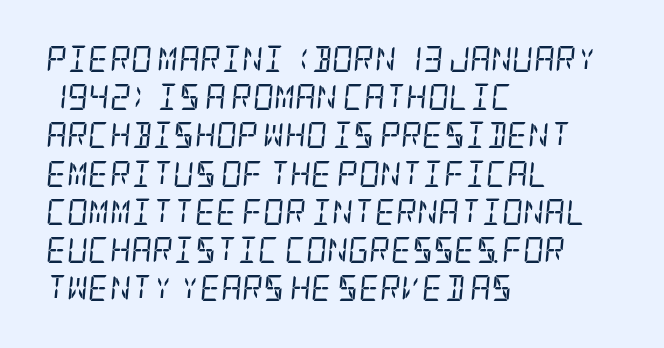
The image shows 26 px text type, italic (leaning right); set left-aligned, normal line spacing (1.47x), normal letter spacing, not underlined.
